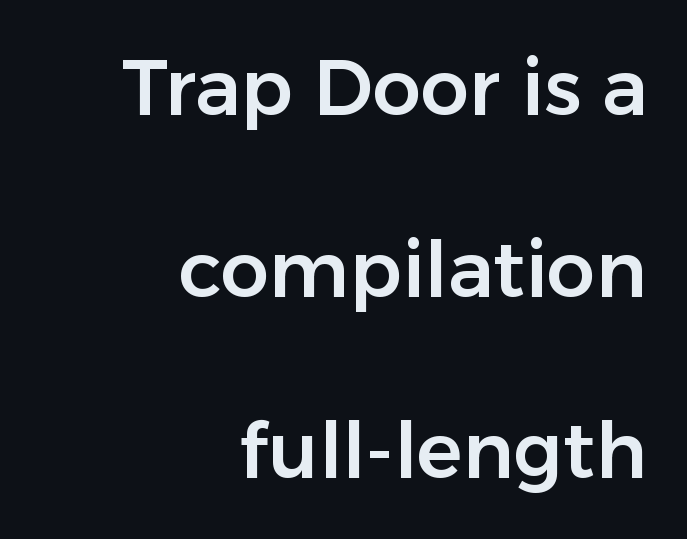
Airy leading. One-word summary of the alignment: right. The lettering stays uniformly vertical, giving the passage a roman look. Nope, no serifs anywhere on these letters.
